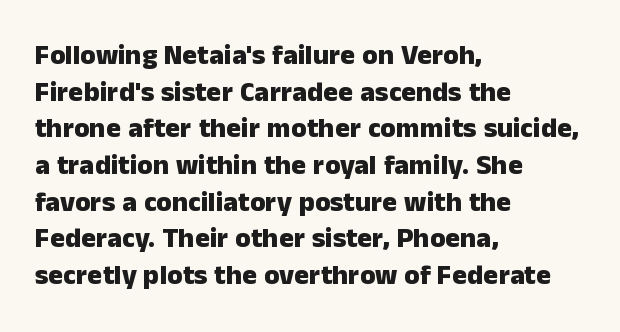
Think of a printed novel: that variable character pitch is what you see here. The lettering holds an erect, upright posture throughout. The passage shown has conventional tracking throughout. Every row of glyphs begins at an identical x-position on the left. The string is rendered with underlining switched off. Compared with an ordinary text face, these strokes are far heavier — a full bold.
